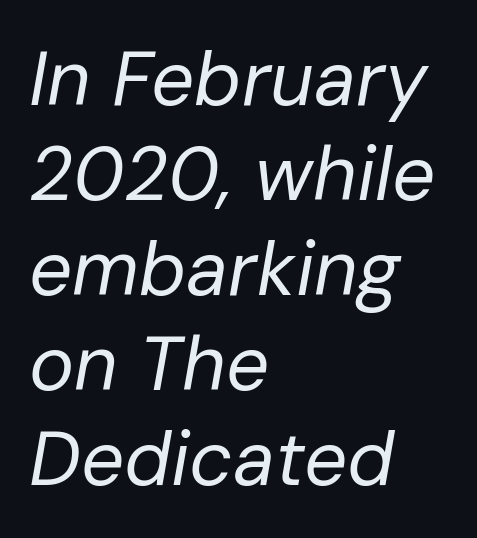
Q: Is the text bold? A: No.
Q: Is the text italic (slanted)? A: Yes, it leans right by about 10 degrees.
Q: Is the text underlined? A: No.
Q: How is the paragraph aligned? A: Left-aligned.
Q: Is the spacing between letters normal or unusually wide? A: Normal.
Q: Is the spacing between lines tight, normal or loose? A: Normal.
Q: Width (condensed, normal, or wide)? A: Normal.
Q: Stroke contrast? A: Low.
Q: x-height? A: Medium.
Q: Monospaced? A: No.
